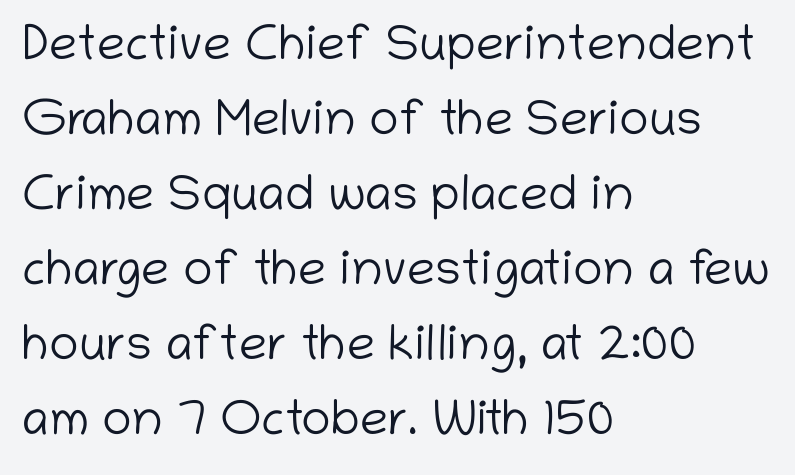
Q: Is the text bold? A: No.
Q: Is the text italic (slanted)? A: No, it is upright.
Q: Is the typeface a serif or a sans-serif typeface? A: Sans-serif.
Q: Is the text underlined? A: No.
Q: How is the paragraph aligned? A: Left-aligned.
Q: Is the spacing between letters normal or unusually wide? A: Normal.
Q: Is the spacing between lines tight, normal or loose? A: Normal.
Q: Width (condensed, normal, or wide)? A: Normal.
Q: Stroke contrast? A: Low.
Q: x-height? A: Medium.
Q: Monospaced? A: No.
